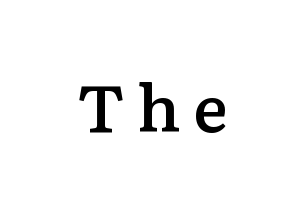
Quick note: not italic, upright. What kind of face is this? One with serifs. Varying glyph widths throughout — classic text-font behaviour. Plain, unruled lines of type. The characters look somewhat weighty, a semibold short of true bold.
